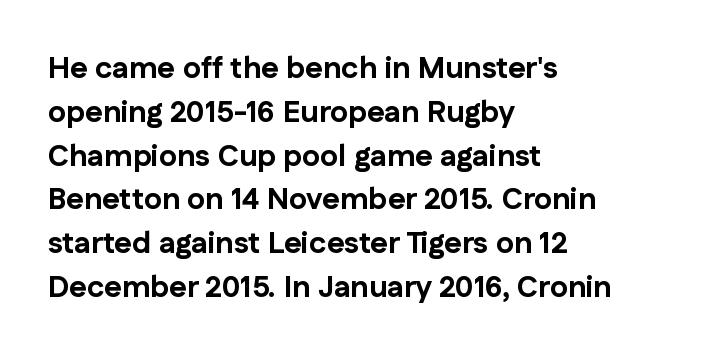
Baseline-to-baseline distance is the conventional proportion of letter height. Unlike italic type, these characters show no tilt at all. Just letters on the line, the space beneath them empty. Think of a printed novel: that variable character pitch is what you see here.
